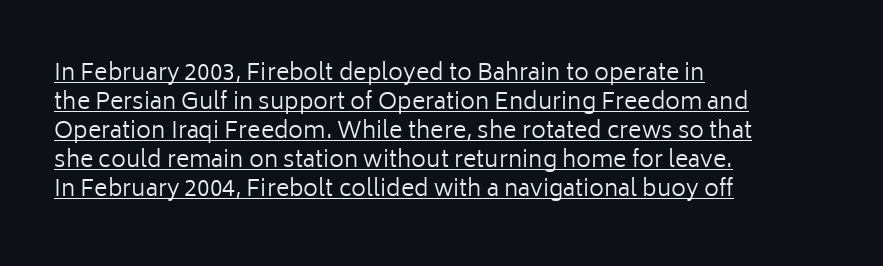
A roman cut, with each character standing at attention. The gaps between neighbouring characters are ordinary and unremarkable. These lines sit exactly where default settings would place them. Is the block centered? No — it sits flush against the left margin. Is the stroke heavy? The answer is a plain regular-or-lighter. A rule runs beneath these lines of type.
